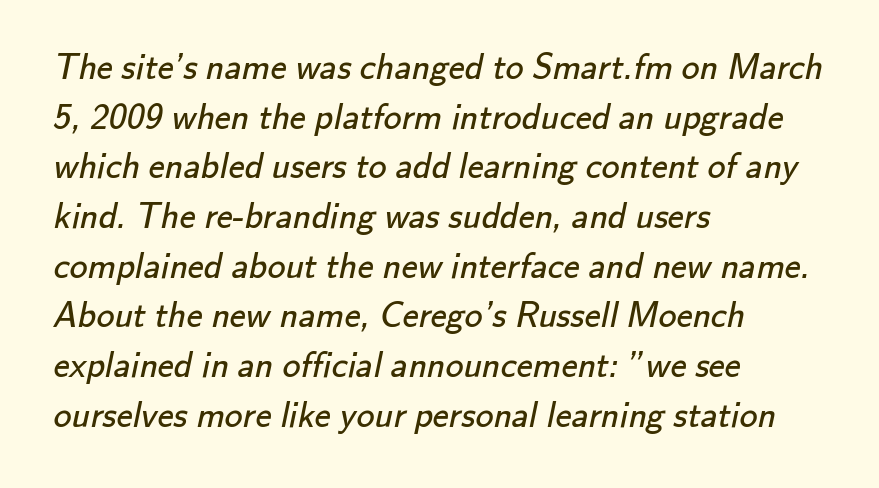
Character widths vary here, with narrow letters taking less room than wide ones. The space between consecutive lines is moderate. Each line starts at the same left margin while the right side varies. Letters have the restrained weight of plain body copy at most. Check under the words: just untouched page. In terms of letterspacing, this is plain default setting.
